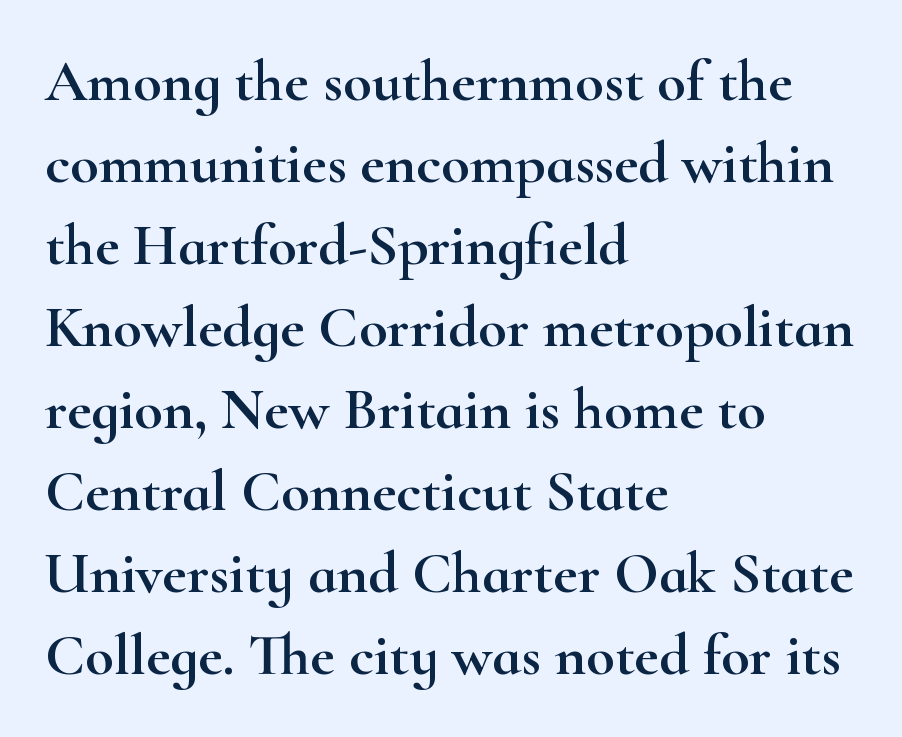
{"serif": "yes", "italic": "no", "width": "wide", "stroke_contrast": "high", "x_height": "small", "monospaced": "no", "underline": "no", "align": "left", "line_spacing": "normal", "line_spacing_ratio": 1.39, "letter_spacing": "normal", "letter_spacing_em": 0.0, "glyph_px": 59}
